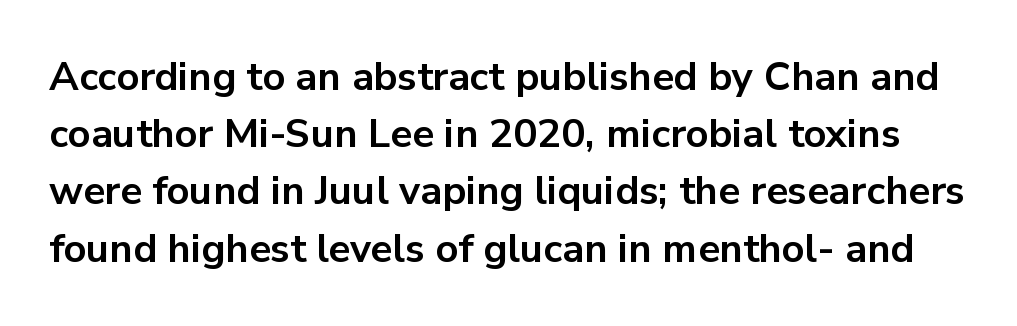
{"serif": "no", "italic": "no", "bold": "yes", "weight": "bold", "width": "normal", "stroke_contrast": "low", "x_height": "medium", "monospaced": "no", "underline": "no", "line_spacing": "normal", "line_spacing_ratio": 1.43, "letter_spacing": "normal", "letter_spacing_em": 0.0, "glyph_px": 40}
